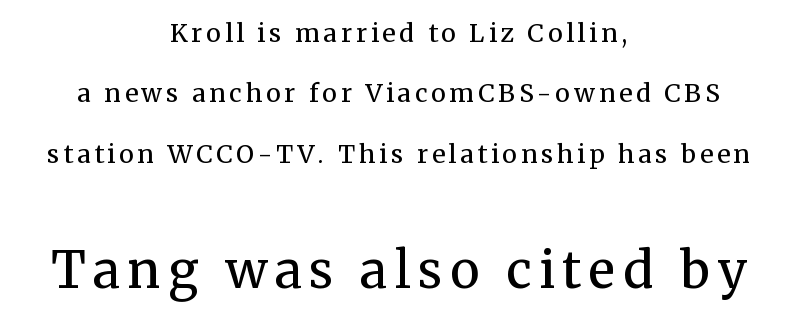
These lines are composed in type with serifs. Does the lettering tilt? It doesn't — this is upright. The designer dialed line spacing up above the default. Weight: not bold — regular or lighter. Is the block centered? Yes — each line is placed symmetrically about the middle.
